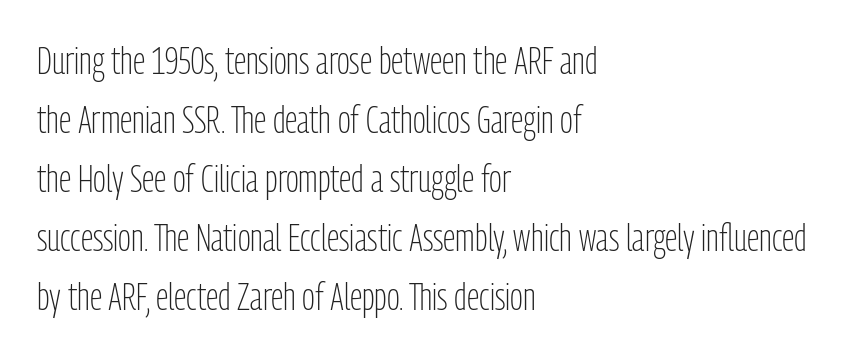
Students, note that the glyphs here touch the page at normal intervals. A typesetter would call this proportional, since set widths differ per character. When letters stand straight like this, we call the style roman or upright. Unmarked baselines from the first word to the last.
